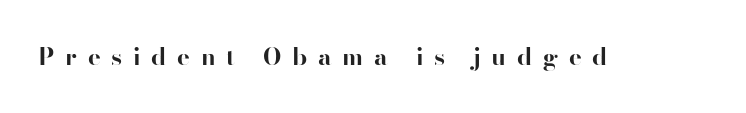
{"italic": "no", "bold": "yes", "underline": "no", "letter_spacing": "wide", "letter_spacing_em": 0.45, "glyph_px": 24}
